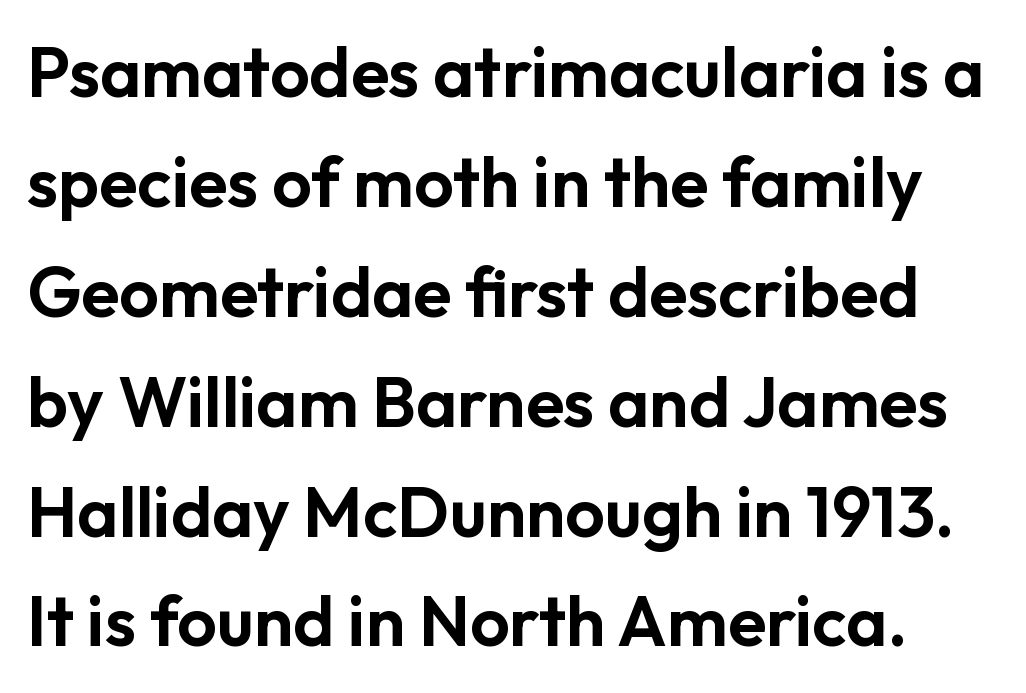
No word sits above an underline. Do the characters align in a grid? No, the font is proportional. This is roman type, the default non-slanted kind. Leading matches the norm, producing a regular column. The font family rendered here belongs to the sans-serif group. This rendering leaves character spacing at its baseline value.
